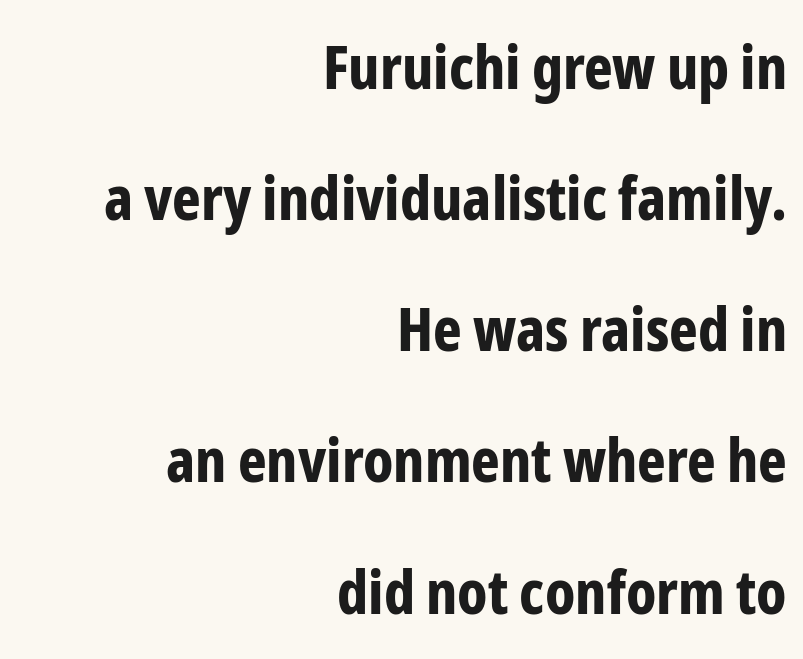
Successive baselines arrive slowly, with a big drop between each. Descender tails drop into unmarked territory. Here the designer chose a conventional face with non-uniform glyph widths. Typographic density is high because the face is bold.
